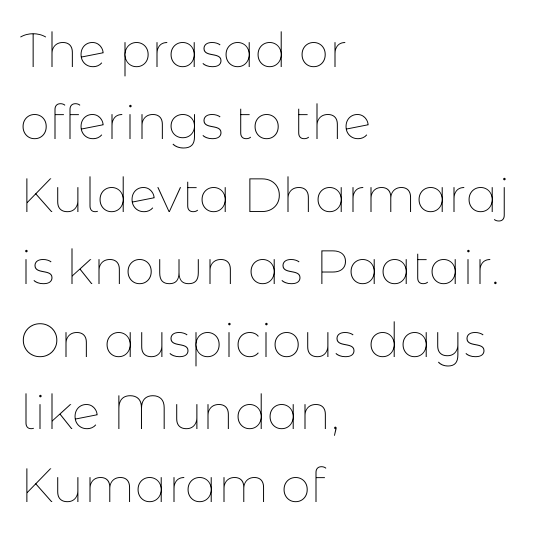
{"italic": "no", "bold": "no", "weight": "thin", "width": "normal", "stroke_contrast": "low", "x_height": "medium", "monospaced": "no", "underline": "no", "align": "left", "line_spacing": "normal", "line_spacing_ratio": 1.51, "letter_spacing": "normal", "letter_spacing_em": 0.0, "glyph_px": 48}
